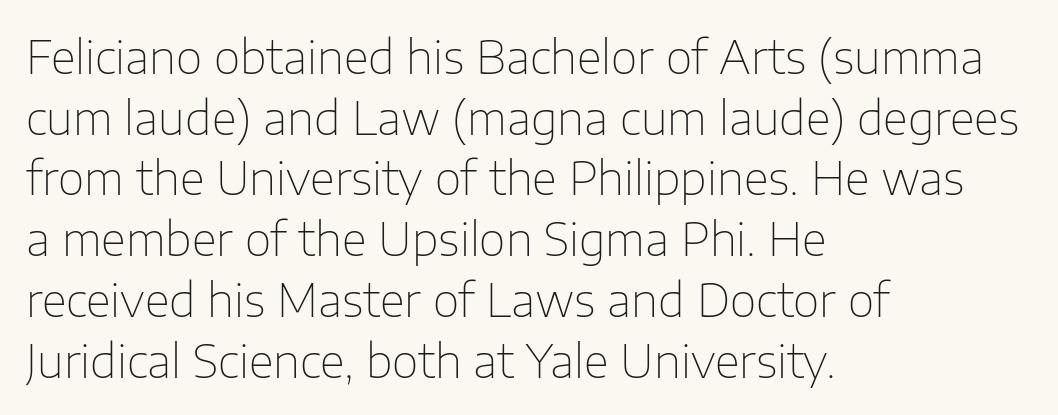
Quick note: not italic, upright. Compared with typical body copy, the letter spacing here is the same. A bare baseline throughout the passage. The passage is arranged the way most books set body copy — flush left.
